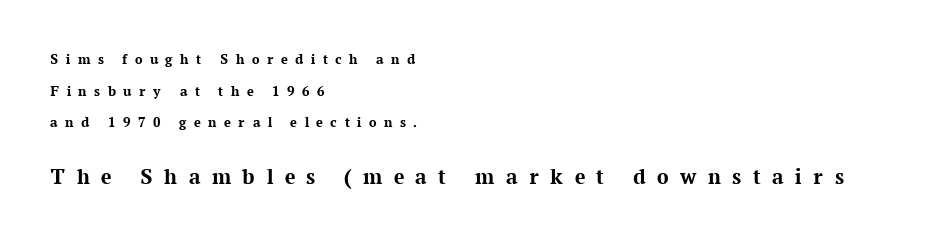
Teacher's note: observe the even left margin — that is flush-left alignment. Here the second block reads like a headline and the first like body copy. As a designer I'd log this as weight 700, bold. Does extra space separate the letters? Yes, quite a lot of it.
